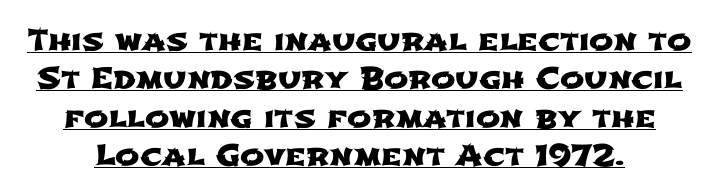
{"serif": "no", "width": "wide", "stroke_contrast": "low", "x_height": "medium", "monospaced": "no", "underline": "yes", "line_spacing": "normal", "line_spacing_ratio": 1.32, "letter_spacing": "normal", "letter_spacing_em": 0.0, "glyph_px": 29}
